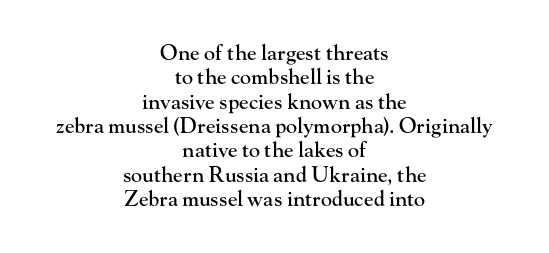
{"italic": "no", "underline": "no", "align": "center", "line_spacing_ratio": 1.16, "letter_spacing": "normal", "letter_spacing_em": 0.0, "glyph_px": 21}
